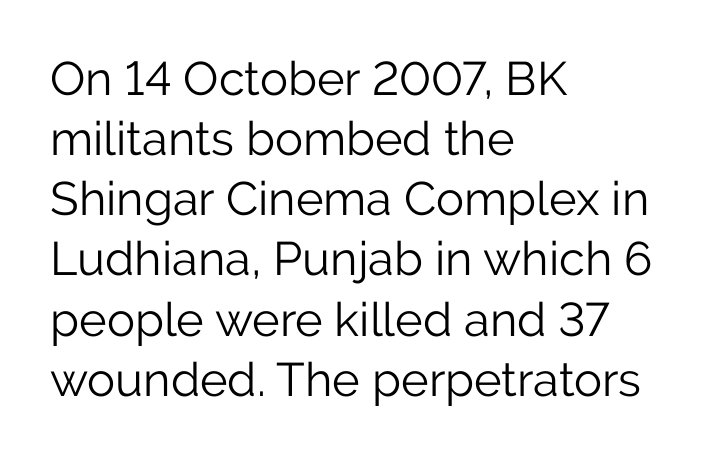
The image shows 47 px light sans-serif type, upright; set left-aligned, normal line spacing (1.28x), normal letter spacing, not underlined; low stroke contrast and a medium x-height.
